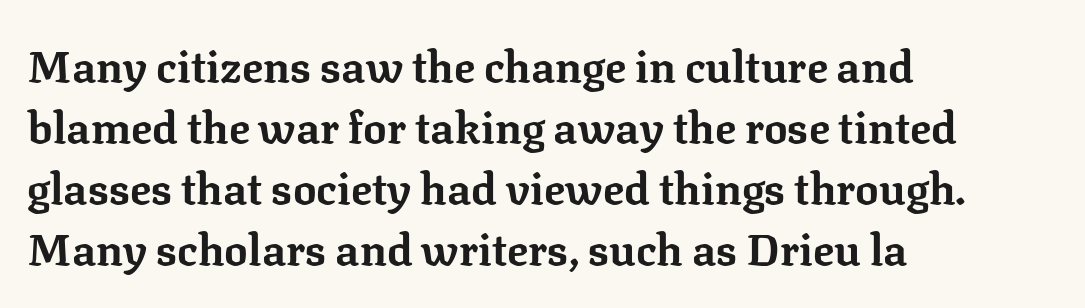
The image shows 44 px bold serif type, upright; set left-aligned, normal line spacing (1.39x), normal letter spacing, not underlined; low stroke contrast and a medium x-height.
